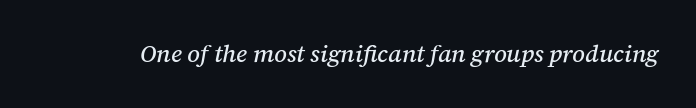
{"italic": "yes", "lean": "right", "slant_degrees": 12, "underline": "no", "letter_spacing": "normal", "letter_spacing_em": 0.0, "glyph_px": 24}
